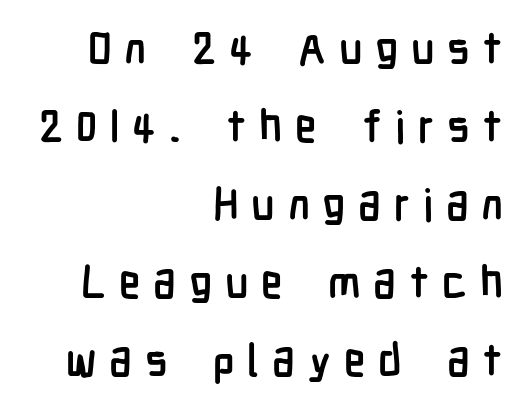
Compared with typical body copy, the letter spacing here is much looser. The ragged edge is on the left, which tells us the setting is flush right. Type without underlining. Look at the stroke-to-counter ratio: heavy, a bold.
